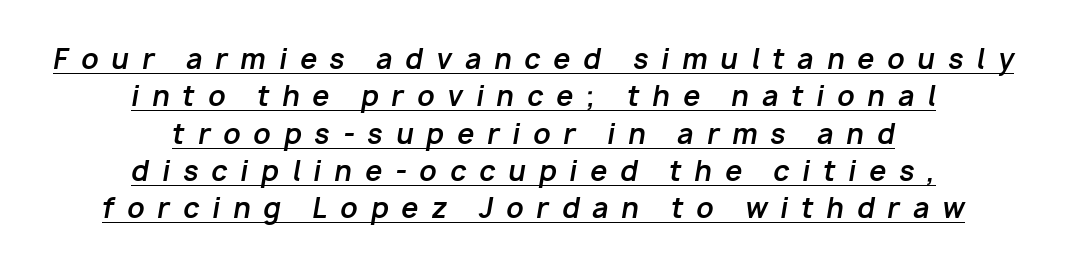
Q: Is the text bold? A: Yes.
Q: Is the text italic (slanted)? A: Yes, it leans right by about 10 degrees.
Q: Is the text underlined? A: Yes.
Q: How is the paragraph aligned? A: Centered.
Q: Is the spacing between letters normal or unusually wide? A: Unusually wide.
Q: Is the spacing between lines tight, normal or loose? A: Normal.
